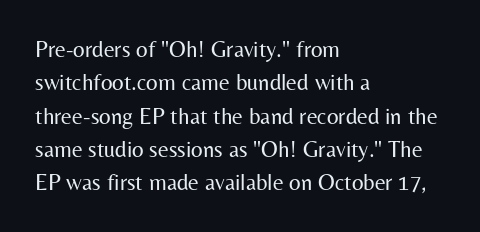
How would I describe the line gaps? Plain and ordinary. Just letters on the line, the space beneath them empty. Alignment: flush left. In terms of posture, this sample is upright.
